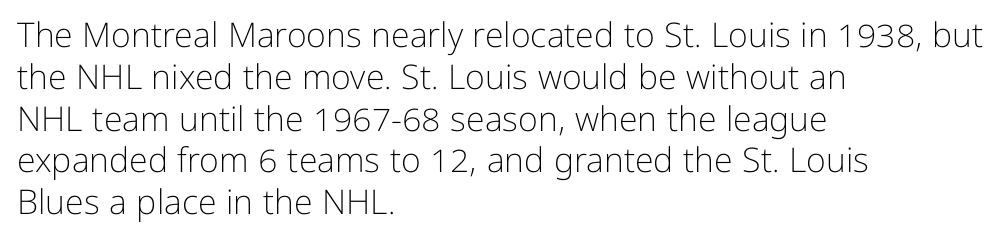
{"serif": "no", "italic": "no", "bold": "no", "weight": "light", "width": "normal", "stroke_contrast": "low", "x_height": "medium", "monospaced": "no", "underline": "no", "align": "left", "line_spacing_ratio": 1.23, "letter_spacing": "normal", "letter_spacing_em": 0.0, "glyph_px": 34}
